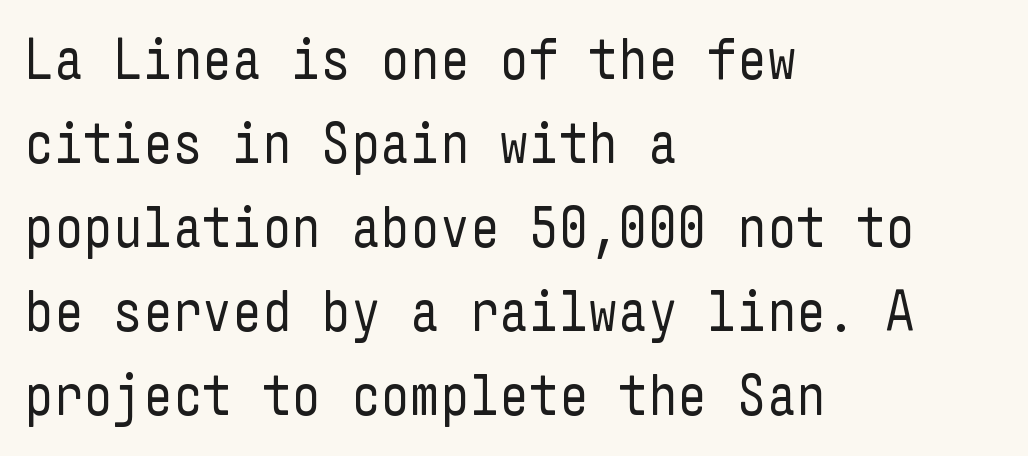
Q: Is the text bold? A: No.
Q: Is the text italic (slanted)? A: No, it is upright.
Q: Is the typeface a serif or a sans-serif typeface? A: Sans-serif.
Q: Is the text underlined? A: No.
Q: How is the paragraph aligned? A: Left-aligned.
Q: Is the spacing between letters normal or unusually wide? A: Normal.
Q: Is the spacing between lines tight, normal or loose? A: Normal.
Q: Width (condensed, normal, or wide)? A: Condensed.
Q: Stroke contrast? A: Low.
Q: x-height? A: Medium.
